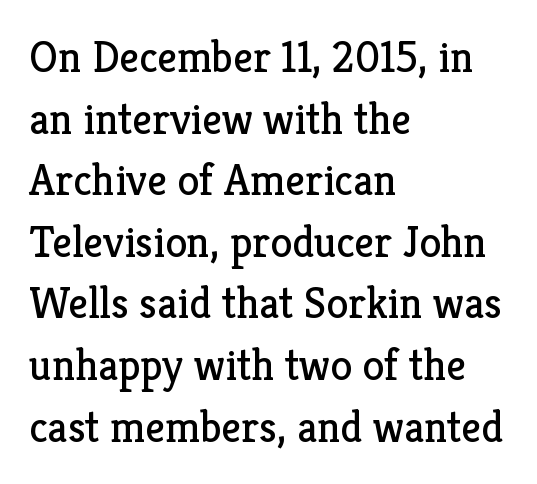
The image shows 44 px regular-weight serif type, upright; set left-aligned, normal line spacing (1.4x), normal letter spacing, not underlined; low stroke contrast and a medium x-height.
